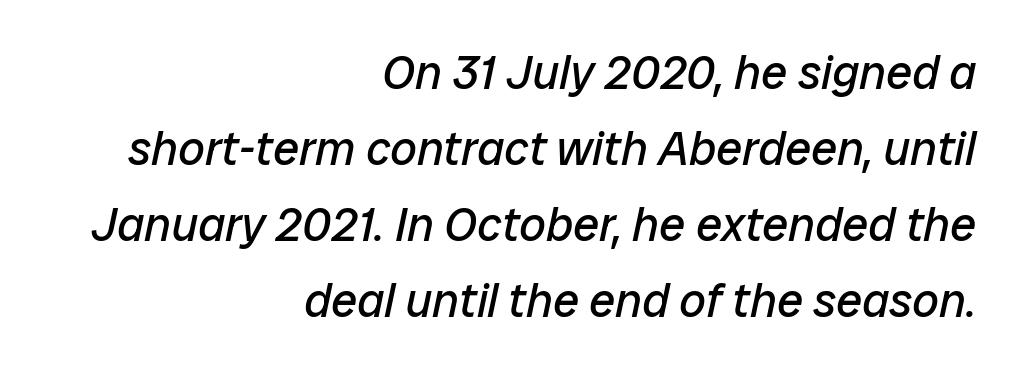
The image shows 47 px regular-weight type, italic (leaning right); set right-aligned, normal line spacing (1.62x), normal letter spacing, not underlined; low stroke contrast and a medium x-height.
